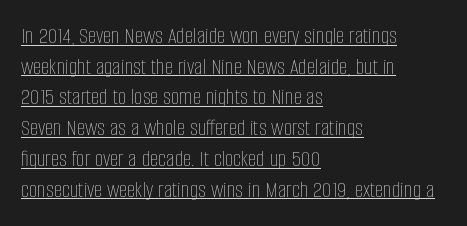
The image shows 24 px text type, upright; set left-aligned, normal line spacing (1.28x), normal letter spacing, underlined.
